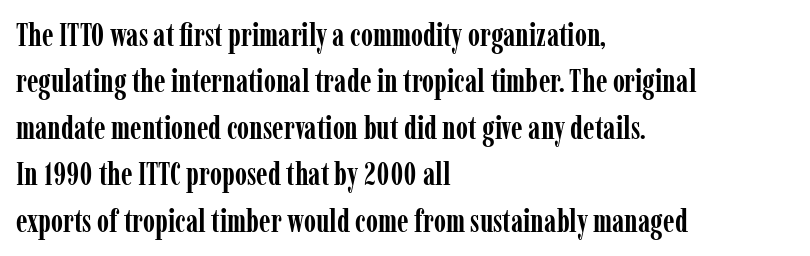
Q: Is the text bold? A: Yes.
Q: Is the text italic (slanted)? A: No, it is upright.
Q: Is the typeface a serif or a sans-serif typeface? A: Serif.
Q: Is the text underlined? A: No.
Q: How is the paragraph aligned? A: Left-aligned.
Q: Is the spacing between letters normal or unusually wide? A: Normal.
Q: Is the spacing between lines tight, normal or loose? A: Normal.
Q: Width (condensed, normal, or wide)? A: Condensed.
Q: Stroke contrast? A: Low.
Q: x-height? A: Medium.
Q: Monospaced? A: No.
